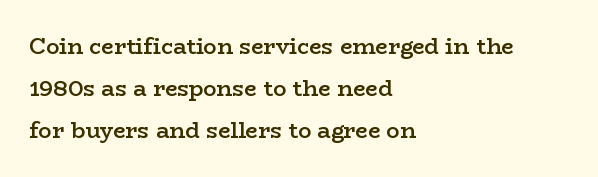
The image shows 22 px text type, upright; set left-aligned, loose line spacing (1.9x), normal letter spacing, not underlined.
